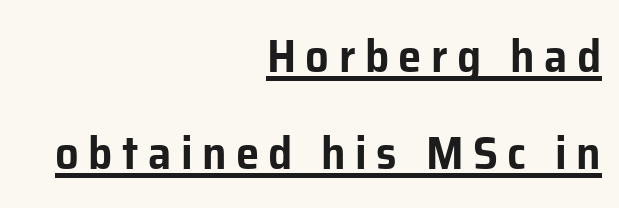
{"serif": "no", "italic": "no", "width": "normal", "stroke_contrast": "low", "x_height": "medium", "monospaced": "no", "underline": "yes", "align": "right", "line_spacing": "loose", "line_spacing_ratio": 2.06, "letter_spacing": "wide", "letter_spacing_em": 0.2, "glyph_px": 47}
